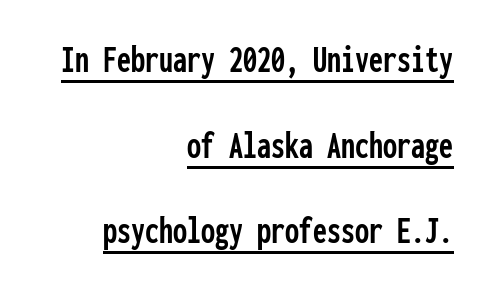
Default kerning and tracking; the words read as compact shapes. Letterform terminals end flat and unadorned throughout the passage. The rendering uses a large line-height, opening up the rows. These characters rest on top of a visible drawn line. Reading down the block, your eye finds every line finishing at a fixed right position. Notice how the stems are strictly vertical — no italics here.
